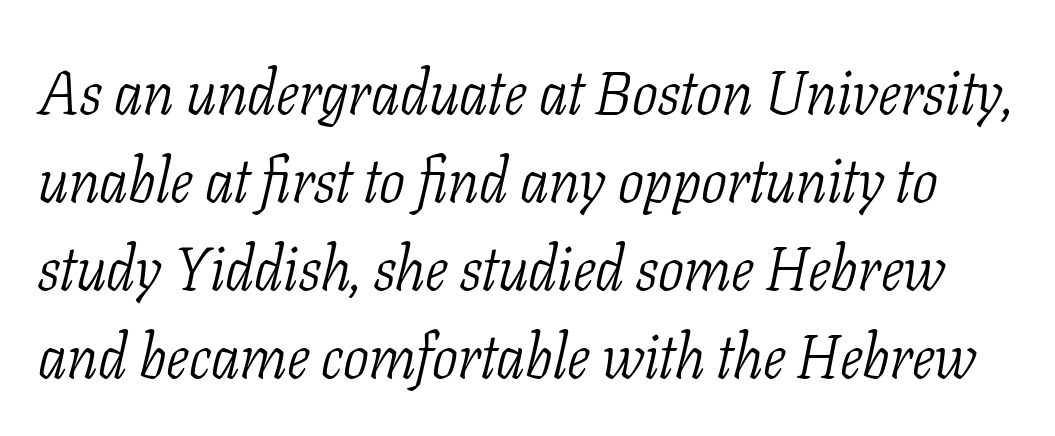
The image shows 61 px light, condensed serif type, italic (leaning right); set normal line spacing (1.44x), normal letter spacing, not underlined; low stroke contrast and a medium x-height.
